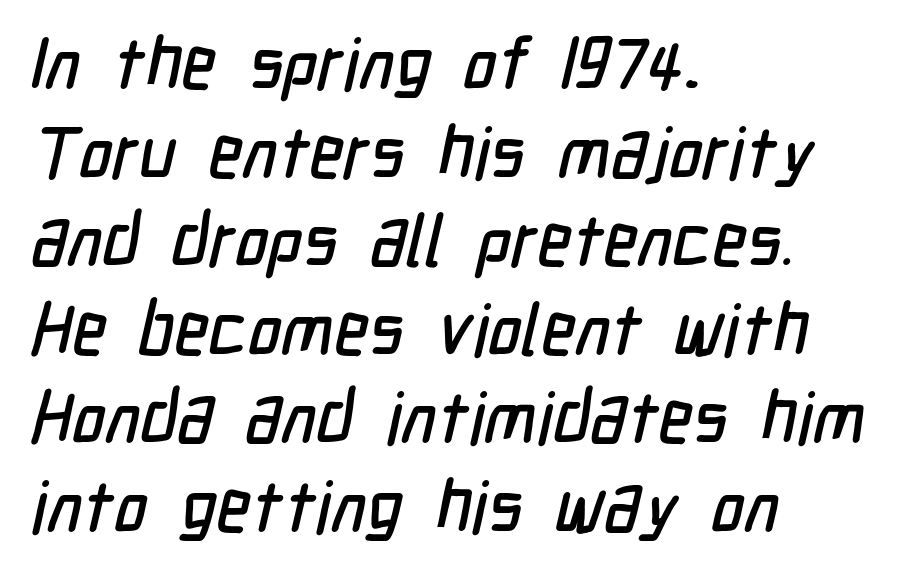
{"serif": "no", "width": "condensed", "stroke_contrast": "low", "x_height": "medium", "monospaced": "no", "underline": "no", "align": "left", "line_spacing_ratio": 1.23, "letter_spacing": "normal", "letter_spacing_em": 0.0, "glyph_px": 72}
